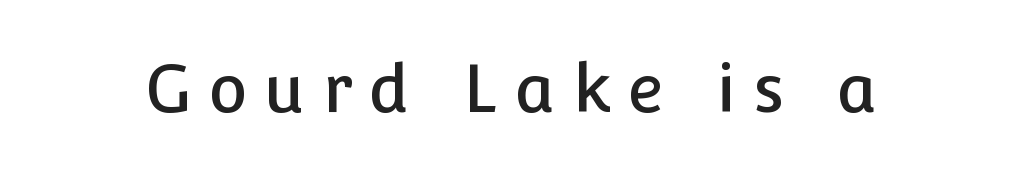
This sample has the flowing, uneven cadence of proportional lettering. The font's upright variant was chosen for this text. The glyphs in this specimen are sans serif. Caption: expanded tracking, letters set apart. Has an underline been added? It has not.
